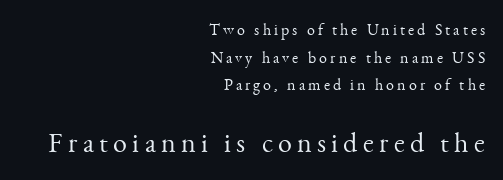
Q: Is the text bold? A: No.
Q: Is the text italic (slanted)? A: No, it is upright.
Q: Is the typeface a serif or a sans-serif typeface? A: Serif.
Q: Is the text underlined? A: No.
Q: How is the paragraph aligned? A: Right-aligned.
Q: Which block of text is set in a larger size, the first (top) or the second (bottom)? A: The second (bottom) one.
Q: Width (condensed, normal, or wide)? A: Normal.
Q: Stroke contrast? A: Medium.
Q: x-height? A: Small.
Q: Monospaced? A: No.
